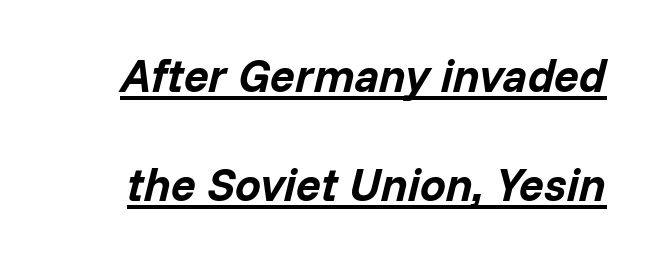
Q: Is the text bold? A: Yes.
Q: Is the text italic (slanted)? A: Yes, it leans right by about 14 degrees.
Q: Is the text underlined? A: Yes.
Q: Is the spacing between letters normal or unusually wide? A: Normal.
Q: Is the spacing between lines tight, normal or loose? A: Loose.
Q: Width (condensed, normal, or wide)? A: Normal.
Q: Stroke contrast? A: Low.
Q: x-height? A: Medium.
Q: Monospaced? A: No.
